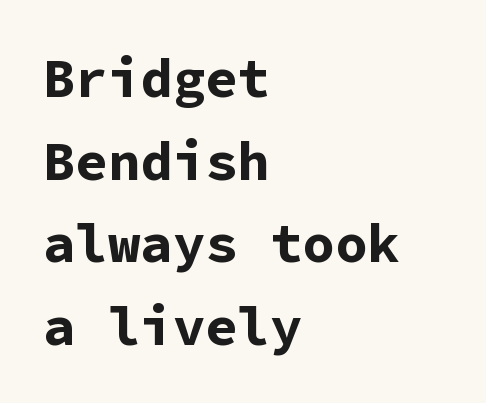
The image shows 54 px bold sans-serif type, upright, monospaced; set left-aligned, normal line spacing (1.53x), normal letter spacing, not underlined; low stroke contrast and a medium x-height.
